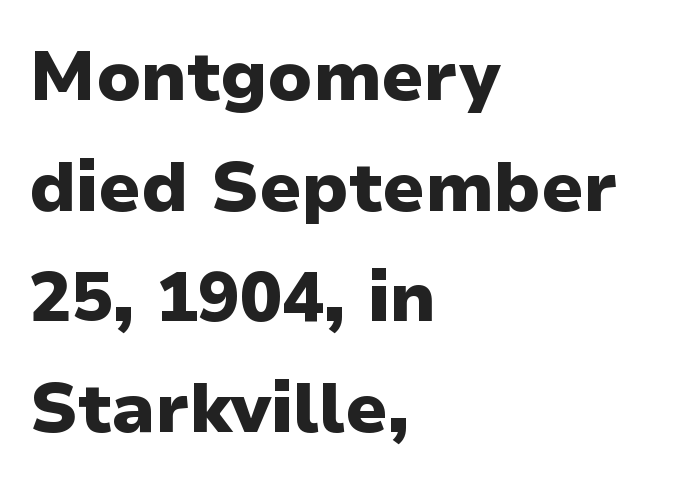
{"serif": "no", "italic": "no", "bold": "yes", "weight": "heavy", "width": "normal", "stroke_contrast": "low", "x_height": "medium", "monospaced": "no", "underline": "no", "align": "left", "line_spacing": "normal", "line_spacing_ratio": 1.58, "letter_spacing": "normal", "letter_spacing_em": 0.0, "glyph_px": 70}
